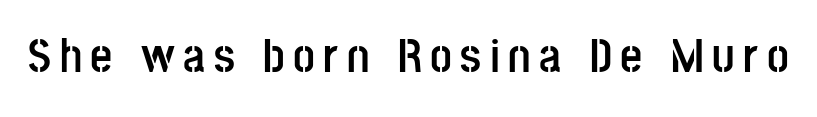
These lines are composed in type without serifs. A full-strength bold gives these letters their thick strokes. Posture: vertical. Any mark beneath the type? The region is blank. These lines are rendered in a variable-pitch font.
